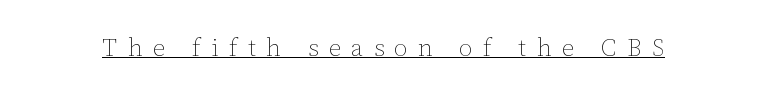
Q: Is the text bold? A: No.
Q: Is the text italic (slanted)? A: No, it is upright.
Q: Is the text underlined? A: Yes.
Q: Is the spacing between letters normal or unusually wide? A: Unusually wide.
